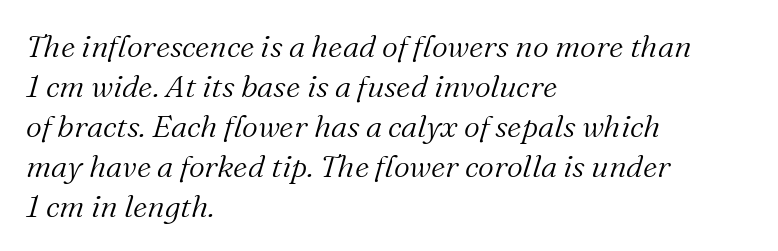
Tall strokes in this sample are angled rather than plumb. These glyphs show unthickened strokes, regular width or finer. Nobody drew a line under any word here. Here the designer chose a conventional face with non-uniform glyph widths. The typeface chosen for these lines features serifs. Caption: multi-line text, flush left, ragged right.
